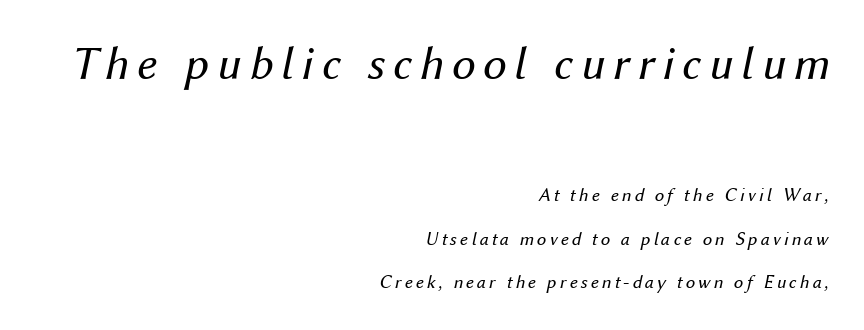
{"italic": "yes", "lean": "right", "slant_degrees": 12, "bold": "no", "weight": "regular", "width": "normal", "stroke_contrast": "medium", "x_height": "medium", "monospaced": "no", "underline": "no", "align": "right", "line_spacing": "loose", "line_spacing_ratio": 2.29, "larger_block": "first", "size_ratio": 2.53, "glyph_px": 48}
